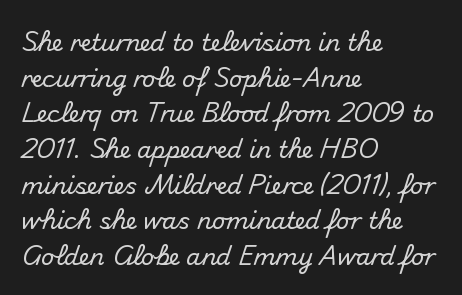
The image shows 23 px text type; set left-aligned, normal line spacing (1.55x), normal letter spacing, not underlined.
